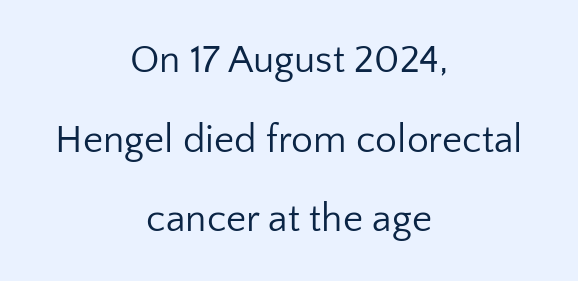
{"serif": "no", "italic": "no", "bold": "no", "weight": "regular", "width": "normal", "stroke_contrast": "low", "x_height": "medium", "monospaced": "no", "underline": "no", "align": "center", "line_spacing": "loose", "line_spacing_ratio": 2.04, "letter_spacing": "normal", "letter_spacing_em": 0.0, "glyph_px": 39}
